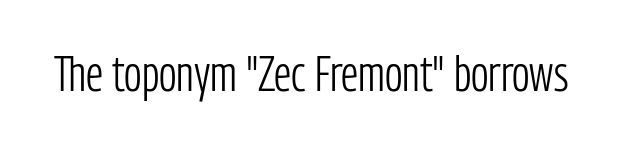
{"serif": "no", "italic": "no", "bold": "no", "weight": "light", "width": "condensed", "stroke_contrast": "low", "x_height": "medium", "monospaced": "no", "underline": "no", "letter_spacing": "normal", "letter_spacing_em": 0.0, "glyph_px": 50}
